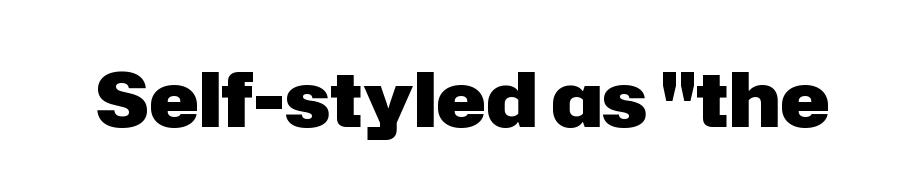
What weight is shown? A full bold with thick strokes. The passage shown has conventional tracking throughout. The type family on display is of the sans-serif kind. Unlike italic type, these characters show no tilt at all. Just letters on the line, the space beneath them empty.
